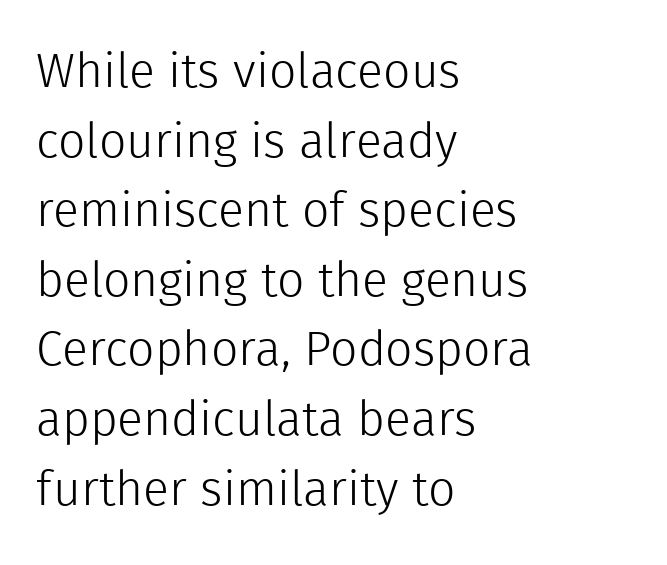
The image shows 48 px light sans-serif type, upright; set left-aligned, normal line spacing (1.45x), normal letter spacing, not underlined; a medium x-height.
